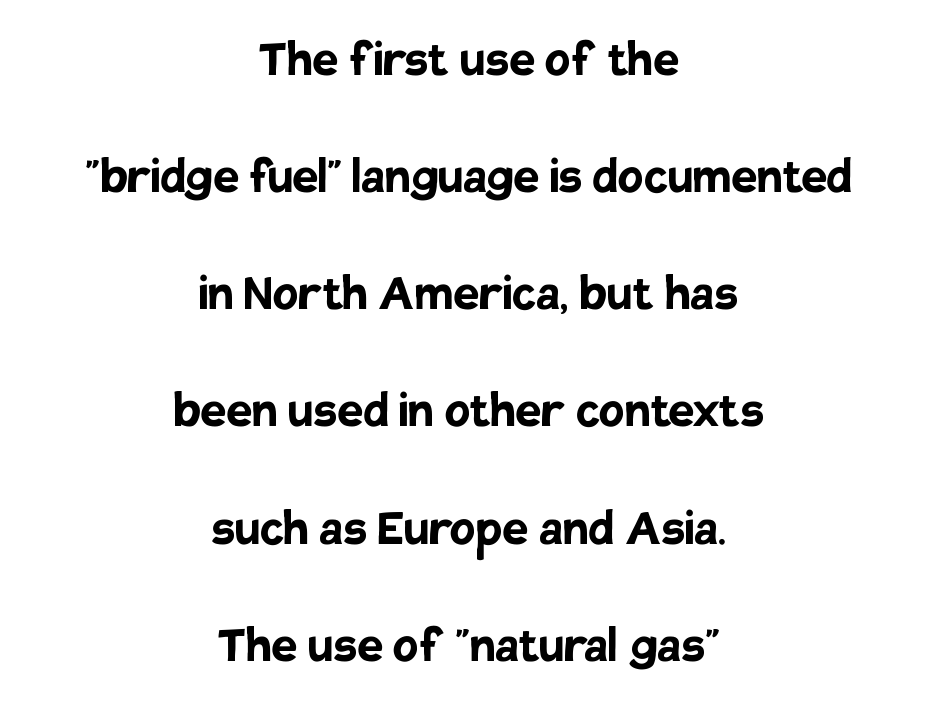
Q: Is the text bold? A: Yes.
Q: Is the text italic (slanted)? A: No, it is upright.
Q: Is the typeface a serif or a sans-serif typeface? A: Sans-serif.
Q: Is the text underlined? A: No.
Q: How is the paragraph aligned? A: Centered.
Q: Is the spacing between letters normal or unusually wide? A: Normal.
Q: Is the spacing between lines tight, normal or loose? A: Loose.
Q: Width (condensed, normal, or wide)? A: Normal.
Q: Stroke contrast? A: Low.
Q: x-height? A: Large.
Q: Monospaced? A: No.
